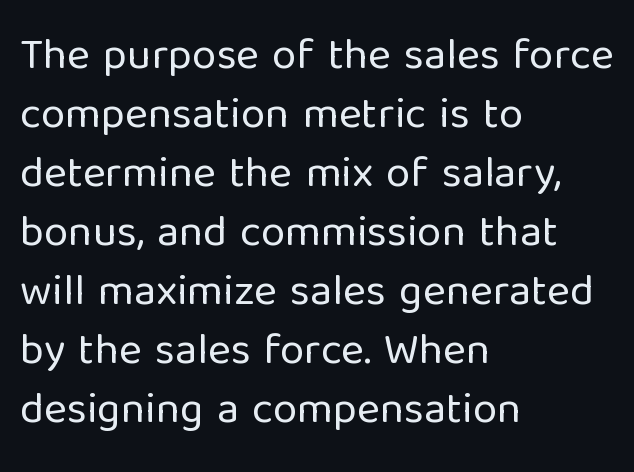
{"serif": "no", "italic": "no", "bold": "no", "weight": "regular", "width": "normal", "stroke_contrast": "low", "x_height": "medium", "monospaced": "no", "underline": "no", "align": "left", "line_spacing": "normal", "line_spacing_ratio": 1.34, "letter_spacing": "normal", "letter_spacing_em": 0.0, "glyph_px": 44}
